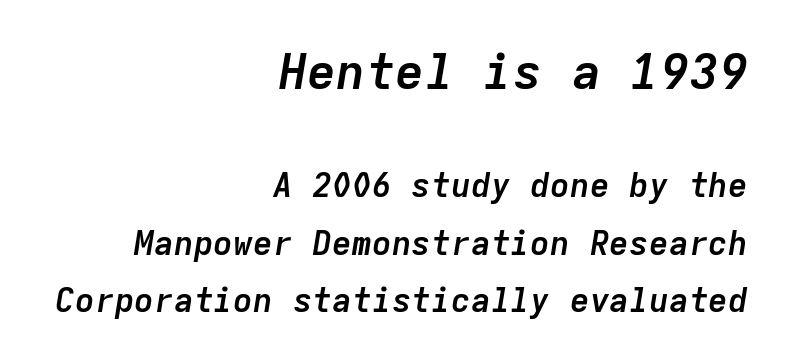
Large over small — that's the arrangement of the two blocks here. The rag falls on the left side of this text block. Underline: absent. In terms of weight, the rendering is a true, heavy bold. Looking at the ascenders, they clearly lean. Spacing verdict: monospaced, one width for all characters.
